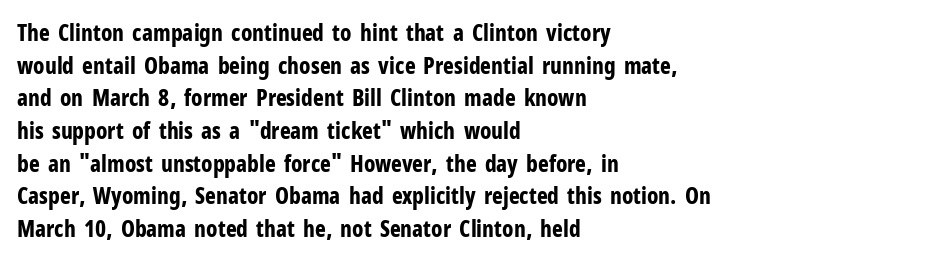
Here the glyphs are tracked normally, forming tight word shapes. One-word summary of the alignment: left. In terms of posture, this sample is upright. Notice how thick the strokes are: this is what a full bold looks like. The lines sit at an ordinary, default distance from one another.
